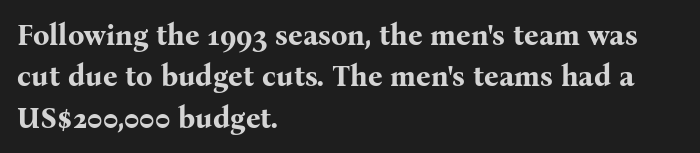
Q: Is the text bold? A: Yes.
Q: Is the text italic (slanted)? A: No, it is upright.
Q: Is the typeface a serif or a sans-serif typeface? A: Serif.
Q: Is the text underlined? A: No.
Q: How is the paragraph aligned? A: Left-aligned.
Q: Is the spacing between letters normal or unusually wide? A: Normal.
Q: Is the spacing between lines tight, normal or loose? A: Normal.
Q: Width (condensed, normal, or wide)? A: Normal.
Q: Stroke contrast? A: Medium.
Q: x-height? A: Medium.
Q: Monospaced? A: No.
